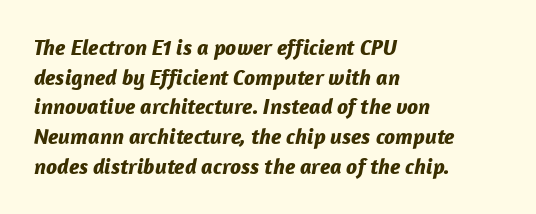
The image shows 22 px bold type, italic (leaning right); set left-aligned, normal line spacing (1.35x), normal letter spacing, not underlined.
